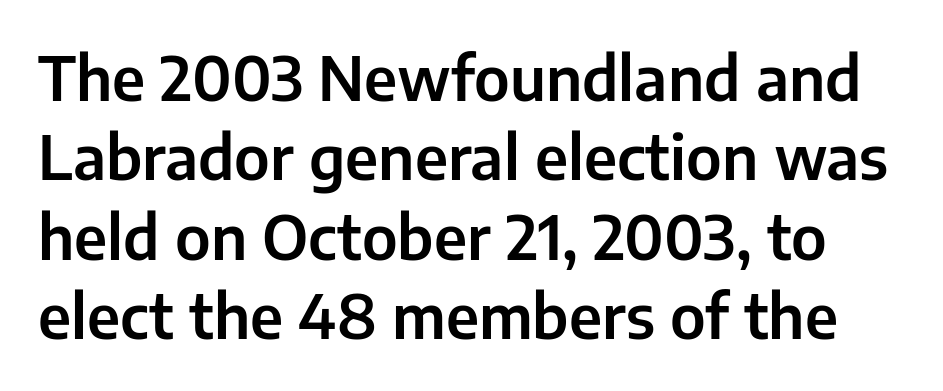
The image shows 61 px sans-serif type, upright; set normal line spacing (1.3x), normal letter spacing, not underlined; low stroke contrast and a medium x-height.
